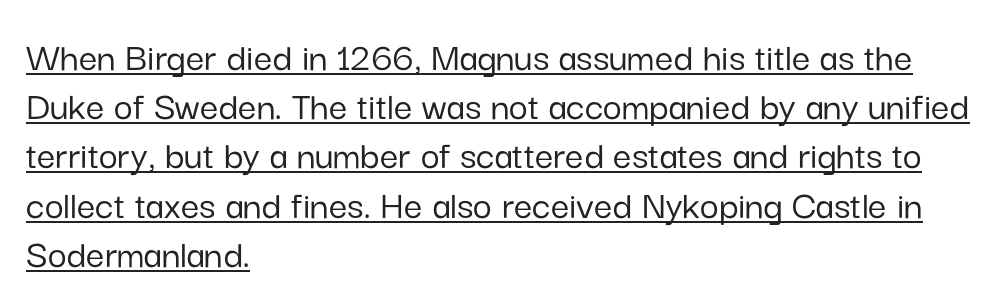
Q: Is the text italic (slanted)? A: No, it is upright.
Q: Is the typeface a serif or a sans-serif typeface? A: Sans-serif.
Q: Is the text underlined? A: Yes.
Q: How is the paragraph aligned? A: Left-aligned.
Q: Is the spacing between letters normal or unusually wide? A: Normal.
Q: Width (condensed, normal, or wide)? A: Normal.
Q: Stroke contrast? A: Low.
Q: x-height? A: Medium.
Q: Monospaced? A: No.
